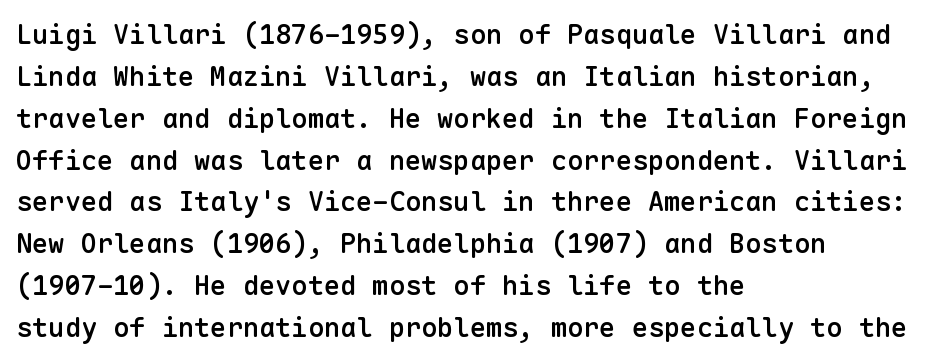
The image shows 27 px text type, upright; set left-aligned, normal line spacing (1.55x), normal letter spacing, not underlined.
